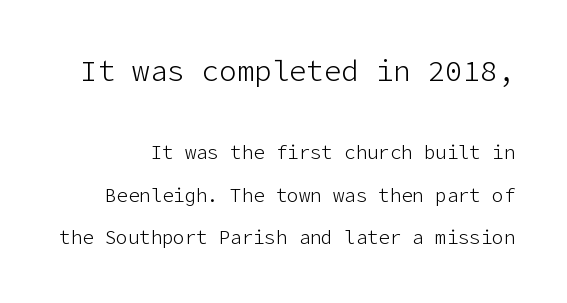
The block sitting higher on the canvas is the one with enlarged characters. No italicization has been applied; the sample stays upright. Descenders hang freely into open space. Standard letterfit; no display-style spreading of the glyphs.
